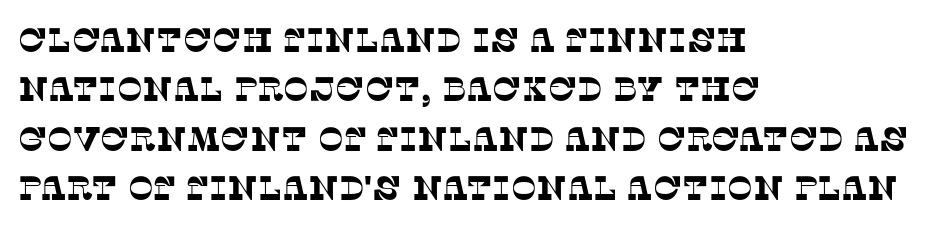
The image shows 34 px serif type; set left-aligned, normal line spacing (1.45x), normal letter spacing, not underlined; low stroke contrast and a large x-height.
